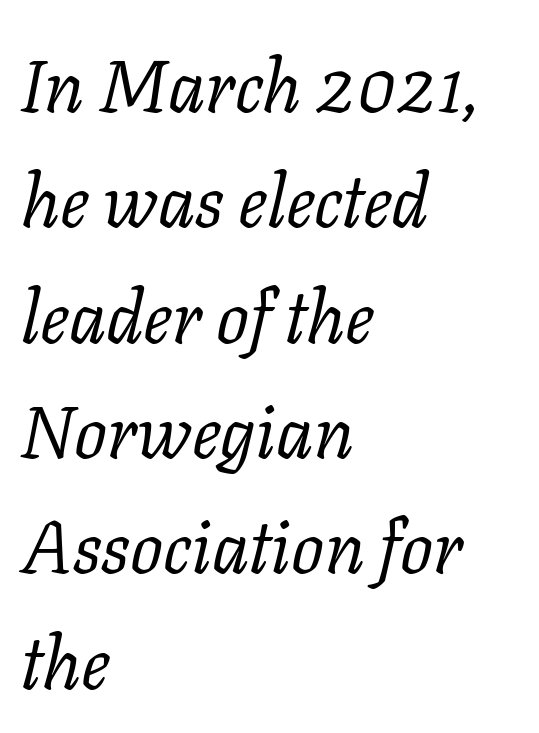
{"serif": "yes", "italic": "yes", "lean": "right", "slant_degrees": 11, "bold": "no", "weight": "regular", "width": "normal", "stroke_contrast": "low", "x_height": "medium", "monospaced": "no", "underline": "no", "align": "left", "line_spacing": "normal", "line_spacing_ratio": 1.58, "letter_spacing": "normal", "letter_spacing_em": 0.0, "glyph_px": 73}
